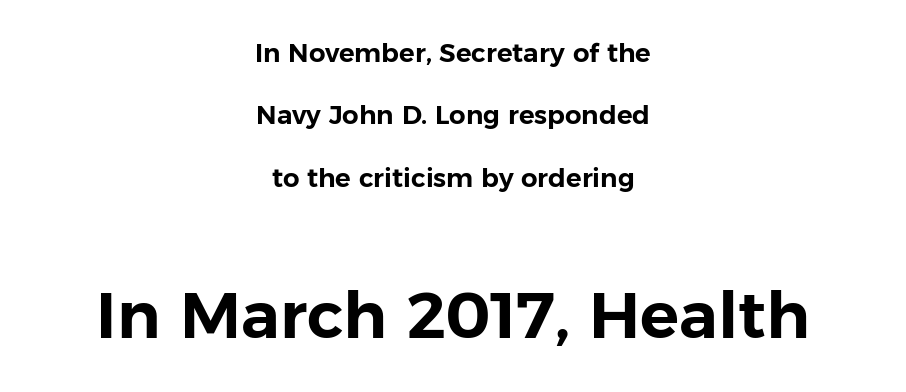
No word sits above an underline. Each letter keeps its own natural width here, so spacing adapts to shape. The type sits square on the baseline with zero lean. If you folded the block vertically in half, each line would mirror itself in length. A sans-serif font was chosen for this passage. Inter-character spacing is left at the font's built-in metrics.
